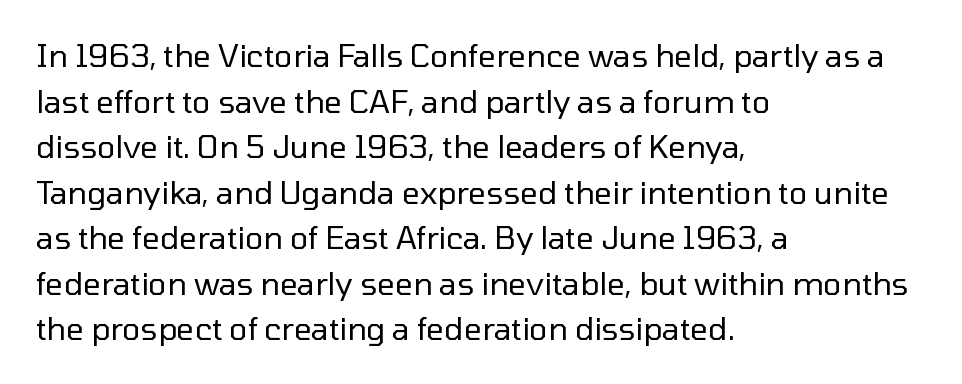
{"serif": "no", "italic": "no", "bold": "no", "weight": "regular", "width": "normal", "stroke_contrast": "low", "x_height": "medium", "monospaced": "no", "underline": "no", "align": "left", "line_spacing": "normal", "line_spacing_ratio": 1.47, "letter_spacing": "normal", "letter_spacing_em": 0.0, "glyph_px": 31}
